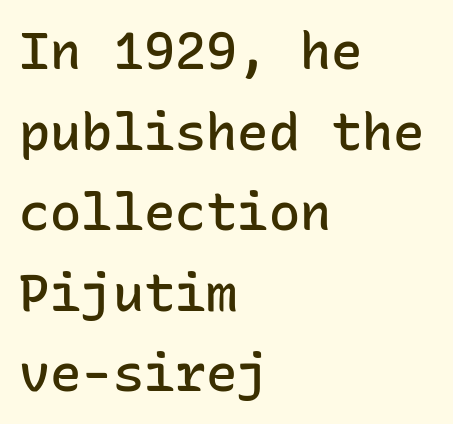
The image shows 52 px semibold sans-serif type, upright, monospaced; set left-aligned, normal line spacing (1.55x), normal letter spacing, not underlined; low stroke contrast and a medium x-height.
